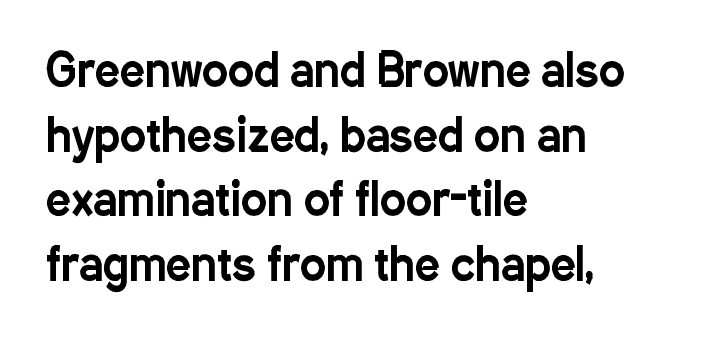
{"serif": "no", "italic": "no", "width": "condensed", "stroke_contrast": "low", "x_height": "medium", "monospaced": "no", "underline": "no", "align": "left", "line_spacing": "normal", "line_spacing_ratio": 1.47, "letter_spacing": "normal", "letter_spacing_em": 0.0, "glyph_px": 44}
